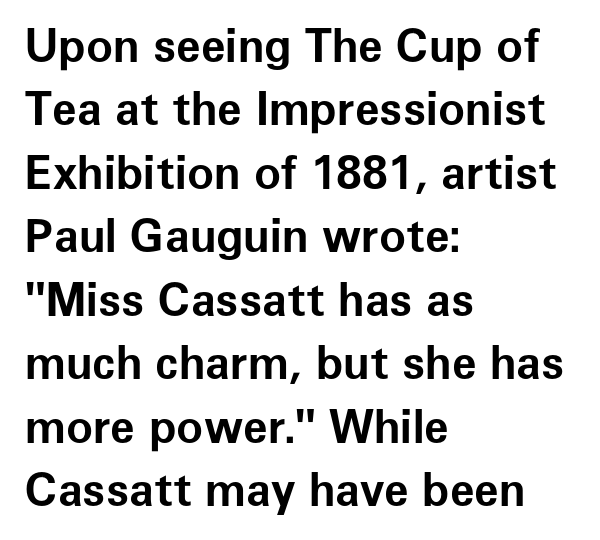
The image shows 45 px bold sans-serif type, upright; set left-aligned, normal line spacing (1.41x), normal letter spacing, not underlined; low stroke contrast and a medium x-height.
